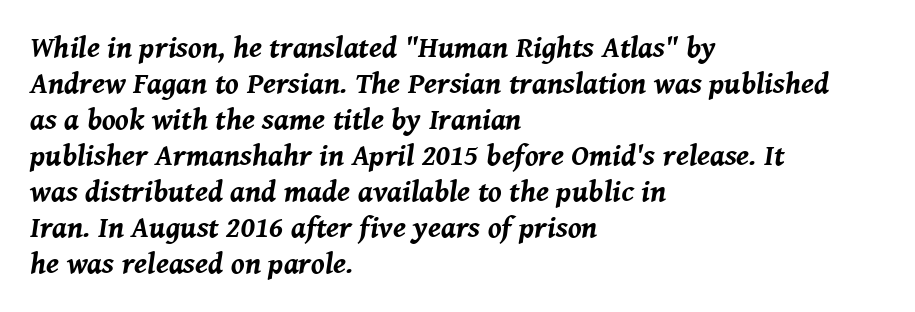
I'd describe the lettering as bold — thick and assertive. Type without underlining. The face used here is proportionally spaced, like ordinary book or web type. A typesetter would call this zero additional tracking.
